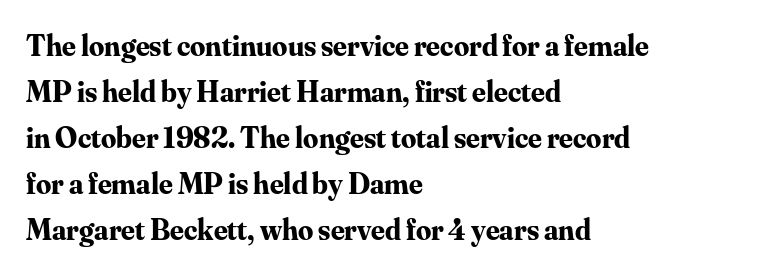
The image shows 30 px bold serif type, upright; set left-aligned, normal line spacing (1.53x), normal letter spacing, not underlined; medium stroke contrast and a small x-height.
